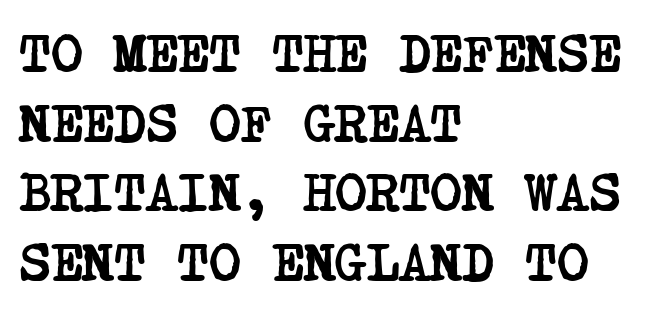
The image shows 54 px semibold, condensed serif type; set left-aligned, normal line spacing (1.29x), normal letter spacing, not underlined; low stroke contrast and a large x-height.
